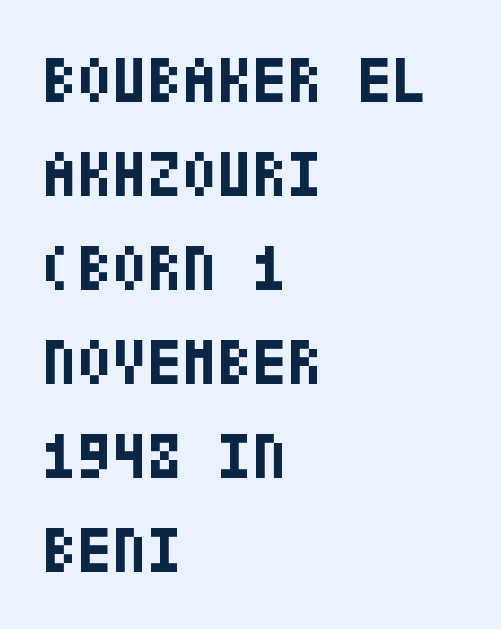
Q: Is the text bold? A: Yes.
Q: Is the text italic (slanted)? A: No, it is upright.
Q: Is the typeface a serif or a sans-serif typeface? A: Sans-serif.
Q: Is the text underlined? A: No.
Q: How is the paragraph aligned? A: Left-aligned.
Q: Is the spacing between letters normal or unusually wide? A: Normal.
Q: Is the spacing between lines tight, normal or loose? A: Normal.
Q: Width (condensed, normal, or wide)? A: Condensed.
Q: Stroke contrast? A: Low.
Q: x-height? A: Large.
